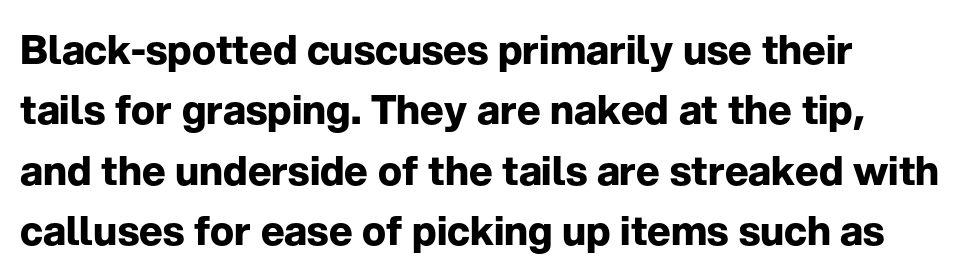
The glyphs have the mass of a bold cut. The typeface chosen for these lines omits serifs. Lines of text with bare space underneath. It's the straight-up-and-down kind of type. The rendering uses a moderate line-height, typical for paragraphs. Is this a fixed-width face? No — the glyphs have proportional, varying widths.
